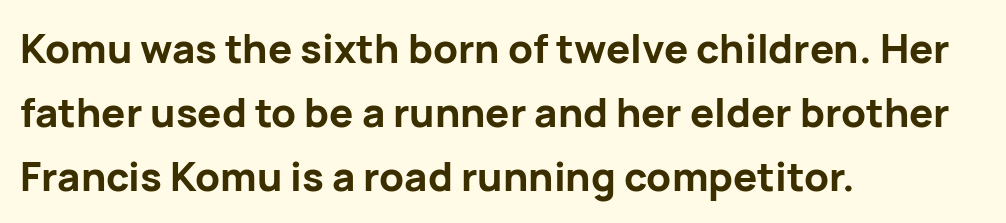
All the whitespace from short lines collects on the right. Tracking value appears to be zero — textbook default spacing. Heavy-handed strokes throughout: this text is bold. The letters stand upright; this is a roman face.
